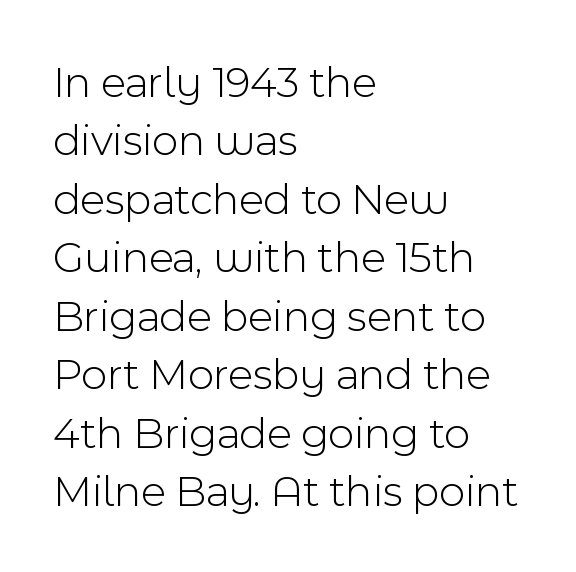
Tall strokes in this sample are plumb rather than angled. Weight class: somewhere from thin through regular. Vertical spacing — default. Words appear dense and cohesive because spacing is normal. This rendering features lettering with no underline.
